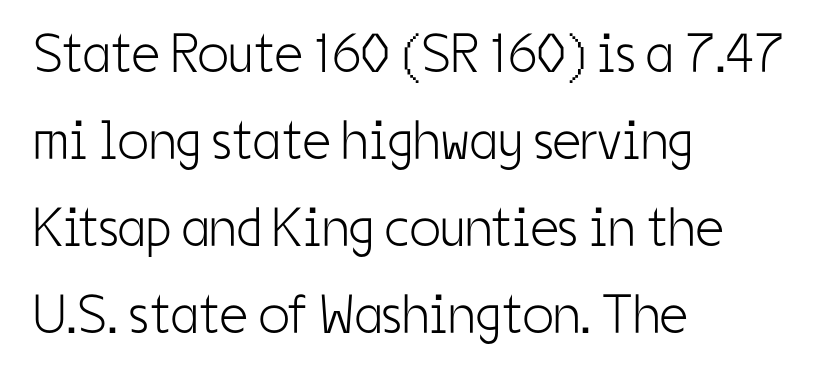
{"serif": "no", "italic": "no", "bold": "no", "weight": "light", "width": "condensed", "stroke_contrast": "low", "x_height": "medium", "monospaced": "no", "underline": "no", "align": "left", "line_spacing": "normal", "line_spacing_ratio": 1.58, "letter_spacing": "normal", "letter_spacing_em": 0.0, "glyph_px": 55}
